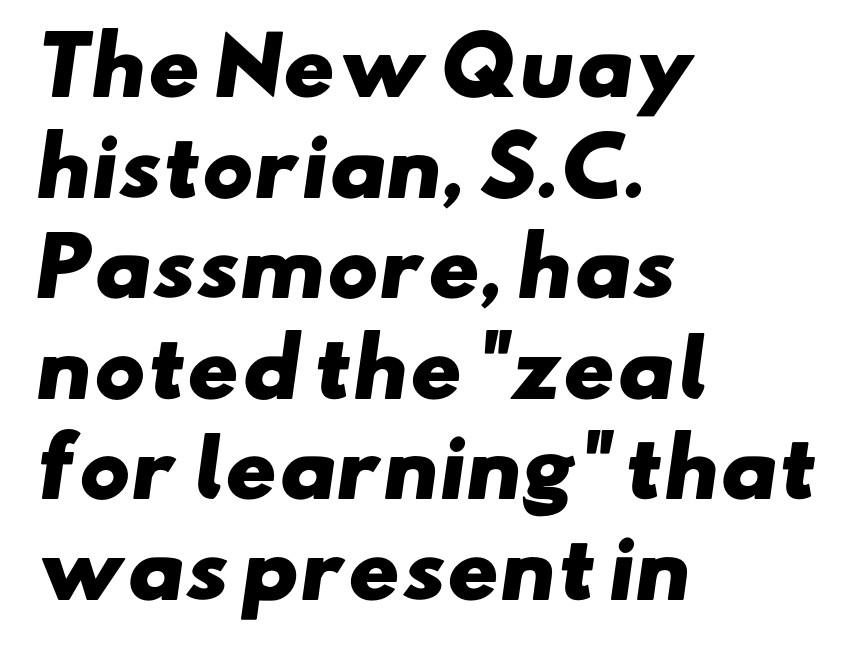
The image shows 78 px heavy, wide sans-serif type; set left-aligned, normal line spacing (1.29x), normal letter spacing, not underlined; low stroke contrast and a small x-height.
